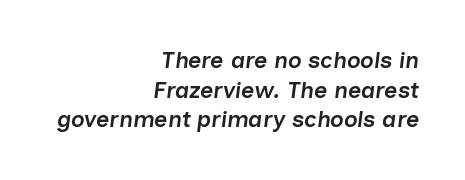
{"italic": "yes", "lean": "right", "slant_degrees": 7, "bold": "semi", "underline": "no", "align": "right", "line_spacing": "normal", "line_spacing_ratio": 1.29, "letter_spacing": "normal", "letter_spacing_em": 0.0, "glyph_px": 23}
